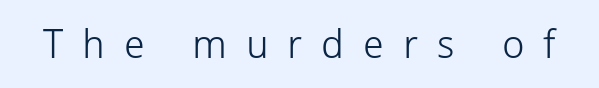
{"serif": "no", "italic": "no", "bold": "no", "weight": "light", "width": "normal", "stroke_contrast": "low", "x_height": "medium", "monospaced": "no", "underline": "no", "letter_spacing": "wide", "letter_spacing_em": 0.47, "glyph_px": 40}
